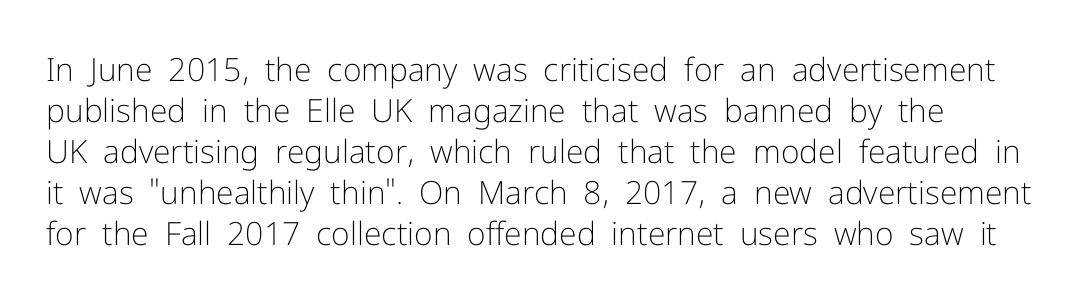
Q: Is the text bold? A: No.
Q: Is the text italic (slanted)? A: No, it is upright.
Q: Is the typeface a serif or a sans-serif typeface? A: Sans-serif.
Q: Is the text underlined? A: No.
Q: Is the spacing between letters normal or unusually wide? A: Normal.
Q: Is the spacing between lines tight, normal or loose? A: Normal.
Q: Width (condensed, normal, or wide)? A: Normal.
Q: Stroke contrast? A: Low.
Q: x-height? A: Medium.
Q: Monospaced? A: No.
